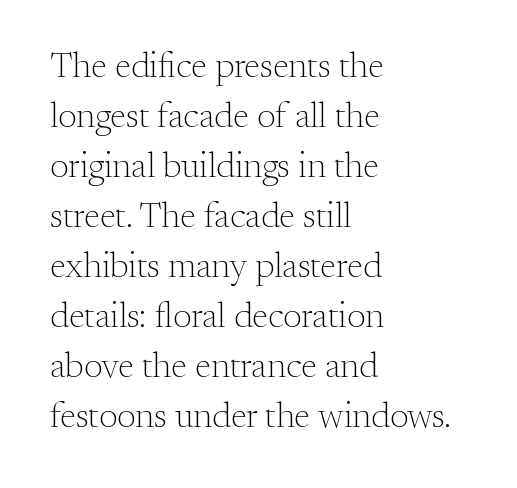
Q: Is the text bold? A: No.
Q: Is the text italic (slanted)? A: No, it is upright.
Q: Is the typeface a serif or a sans-serif typeface? A: Serif.
Q: Is the text underlined? A: No.
Q: How is the paragraph aligned? A: Left-aligned.
Q: Is the spacing between letters normal or unusually wide? A: Normal.
Q: Is the spacing between lines tight, normal or loose? A: Normal.
Q: Width (condensed, normal, or wide)? A: Normal.
Q: Stroke contrast? A: Medium.
Q: x-height? A: Small.
Q: Monospaced? A: No.
